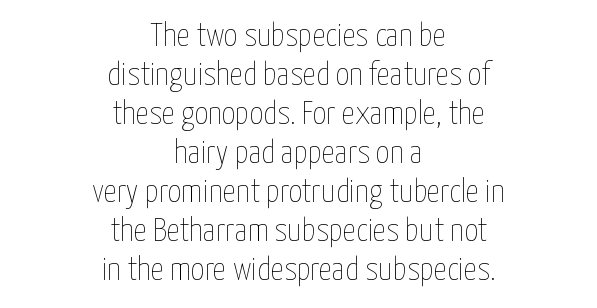
The image shows 33 px thin, condensed type, upright; set centered, line spacing 1.18x, normal letter spacing, not underlined; low stroke contrast and a medium x-height.
